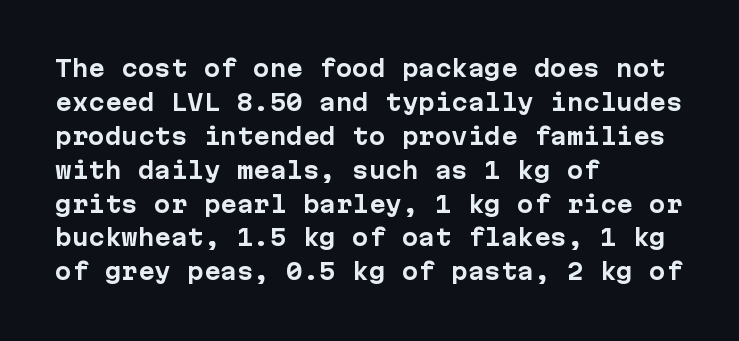
The lettering holds an erect, upright posture throughout. No word sits above an underline. Thick stems and heavy bowls — unmistakably bold. How are the letters spaced? Ordinarily, with no added tracking. Line beginnings align vertically; line endings do not.
